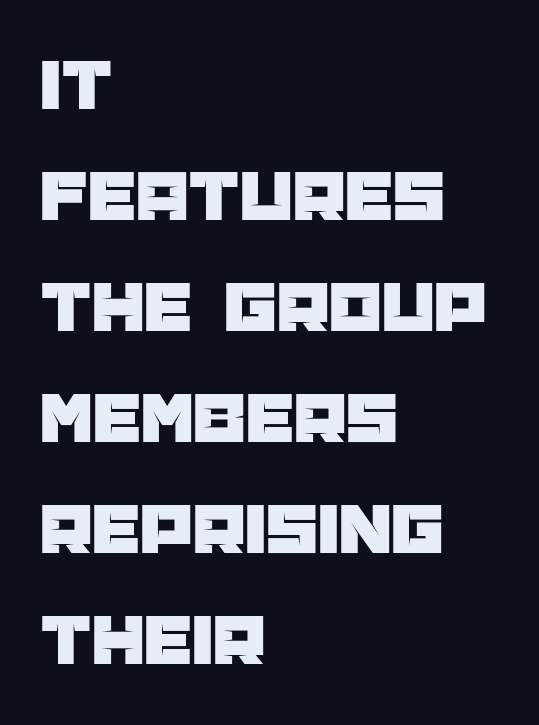
In terms of posture, this sample is upright. No word sits above an underline. Teacher's note: observe the even left margin — that is flush-left alignment. Serifs: no, the terminals of the letterforms are clean. Think of a printed novel: that variable character pitch is what you see here.
